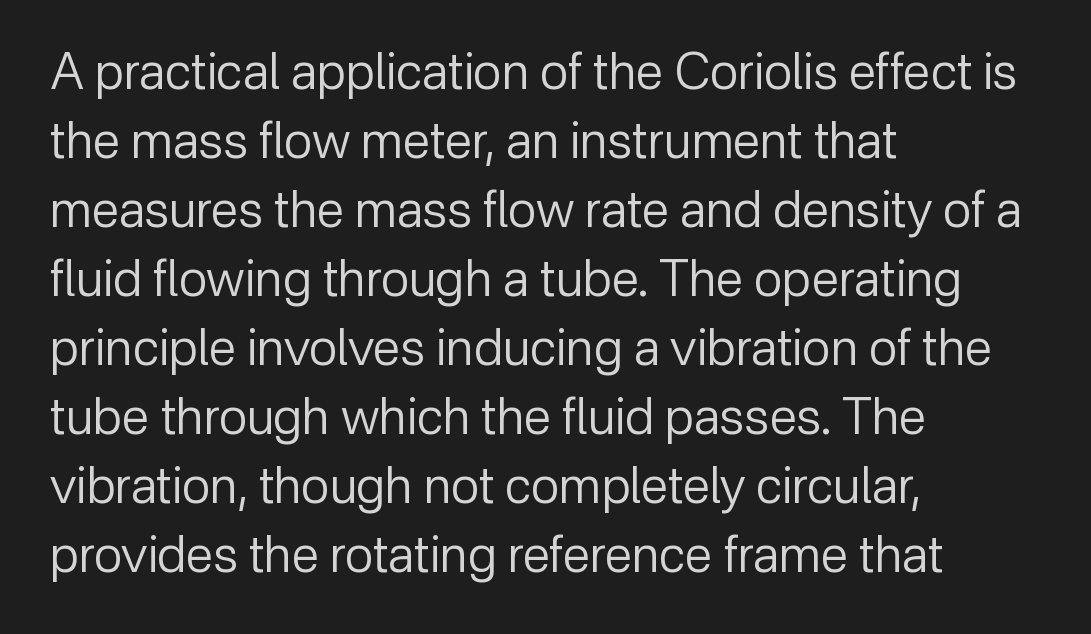
{"serif": "no", "italic": "no", "bold": "no", "weight": "regular", "width": "normal", "stroke_contrast": "low", "x_height": "medium", "monospaced": "no", "underline": "no", "align": "left", "line_spacing": "normal", "line_spacing_ratio": 1.38, "letter_spacing": "normal", "letter_spacing_em": 0.0, "glyph_px": 50}
